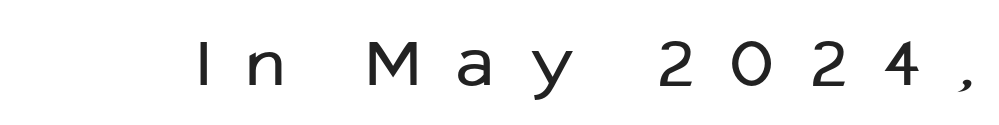
{"serif": "no", "italic": "no", "bold": "no", "weight": "regular", "width": "normal", "stroke_contrast": "low", "x_height": "medium", "monospaced": "no", "underline": "no", "letter_spacing": "wide", "letter_spacing_em": 0.5, "glyph_px": 75}
